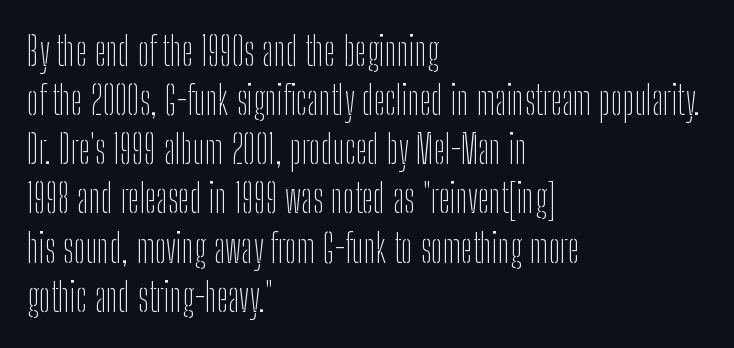
Regarding serifs, this sample does without them. This sample has the flowing, uneven cadence of proportional lettering. Ascenders rise straight up at ninety degrees. Rows of type keep a routine distance in the vertical direction. Unbolded letterforms with no extra heft.
